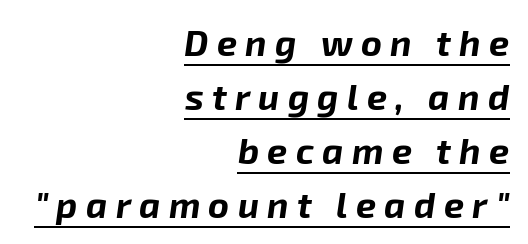
Q: Is the text bold? A: Yes.
Q: Is the text italic (slanted)? A: Yes, it leans right by about 8 degrees.
Q: Is the text underlined? A: Yes.
Q: How is the paragraph aligned? A: Right-aligned.
Q: Is the spacing between letters normal or unusually wide? A: Unusually wide.
Q: Is the spacing between lines tight, normal or loose? A: Normal.
Q: Width (condensed, normal, or wide)? A: Normal.
Q: Stroke contrast? A: Low.
Q: x-height? A: Medium.
Q: Monospaced? A: No.
